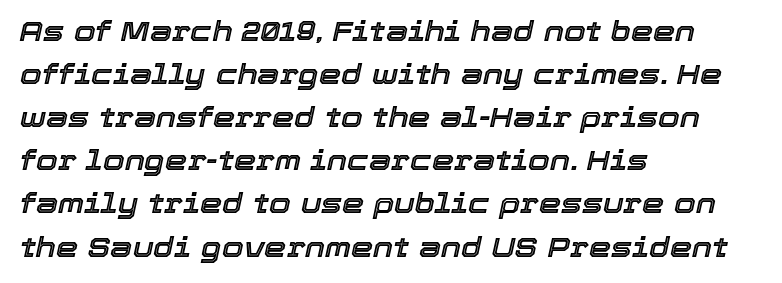
The font's italic variant was chosen for this text. Is this a fixed-width face? No — the glyphs have proportional, varying widths. Leading: standard. Short and long lines alike share a common starting point at left. Caption: standard tracking, unaltered.
